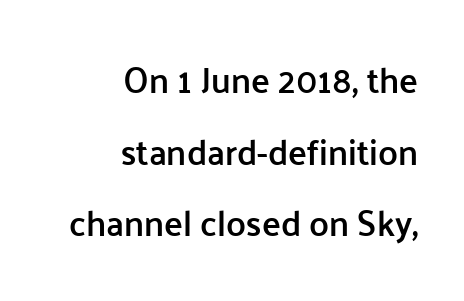
{"serif": "no", "italic": "no", "bold": "semi", "weight": "semibold", "width": "normal", "stroke_contrast": "low", "x_height": "medium", "monospaced": "no", "underline": "no", "align": "right", "line_spacing": "loose", "line_spacing_ratio": 2.05, "letter_spacing": "normal", "letter_spacing_em": 0.0, "glyph_px": 35}
